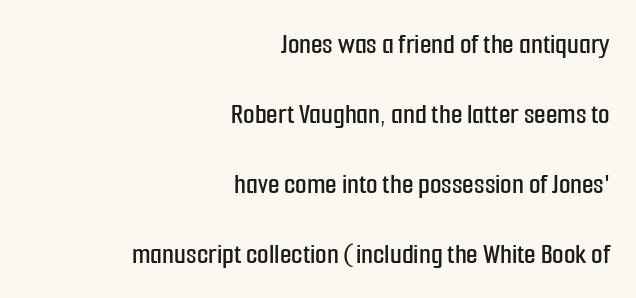
Q: Is the text italic (slanted)? A: No, it is upright.
Q: Is the typeface a serif or a sans-serif typeface? A: Sans-serif.
Q: Is the text underlined? A: No.
Q: How is the paragraph aligned? A: Right-aligned.
Q: Is the spacing between letters normal or unusually wide? A: Normal.
Q: Is the spacing between lines tight, normal or loose? A: Loose.
Q: Width (condensed, normal, or wide)? A: Condensed.
Q: Stroke contrast? A: Low.
Q: x-height? A: Medium.
Q: Monospaced? A: No.
